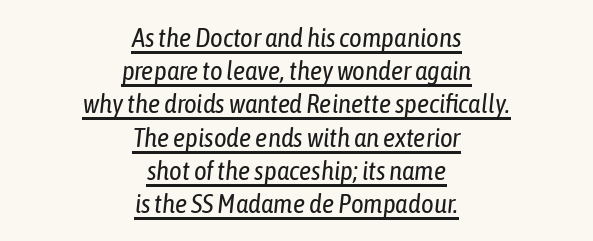
The image shows 27 px text type, italic (leaning right); set centered, line spacing 1.23x, normal letter spacing, underlined.
